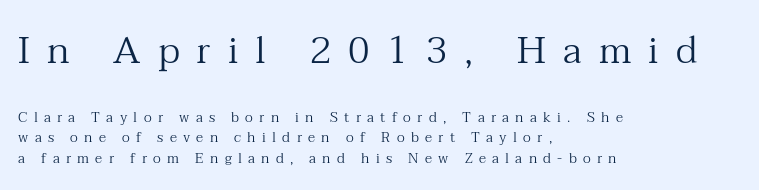
The image shows 38 px regular-weight serif type, upright; set left-aligned, normal line spacing (1.48x), unusually wide letter spacing (+0.45 em), not underlined; the first (top) block is 2.71x larger; medium stroke contrast and a medium x-height.
